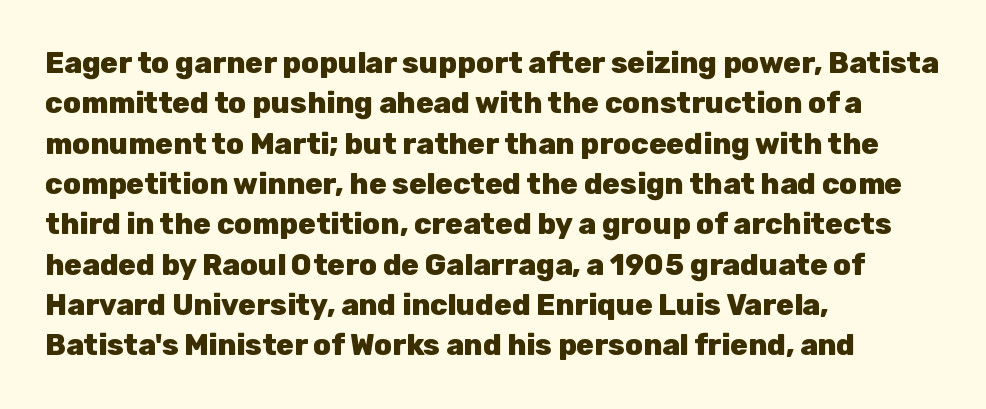
{"serif": "no", "italic": "no", "bold": "yes", "weight": "heavy", "width": "normal", "stroke_contrast": "low", "x_height": "medium", "monospaced": "no", "underline": "no", "align": "left", "line_spacing": "normal", "line_spacing_ratio": 1.39, "letter_spacing": "normal", "letter_spacing_em": 0.0, "glyph_px": 29}
